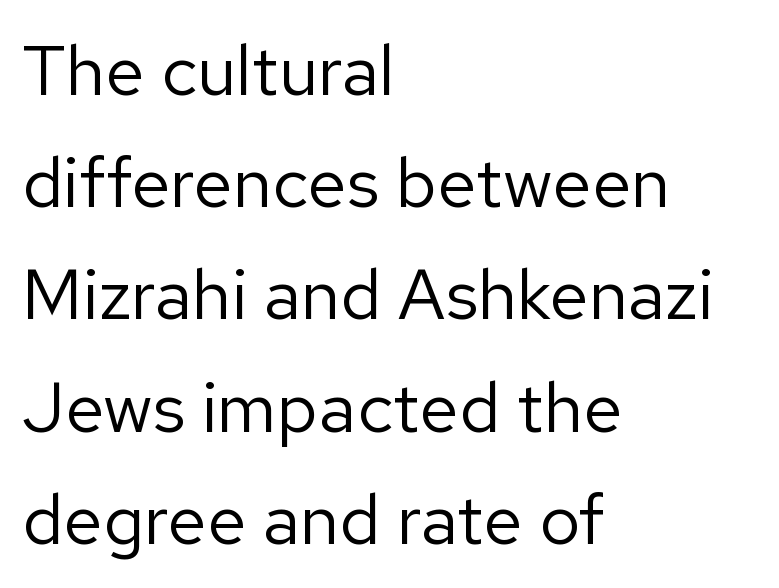
The image shows 71 px regular-weight sans-serif type, upright; set left-aligned, normal line spacing (1.58x), normal letter spacing, not underlined; low stroke contrast and a medium x-height.
